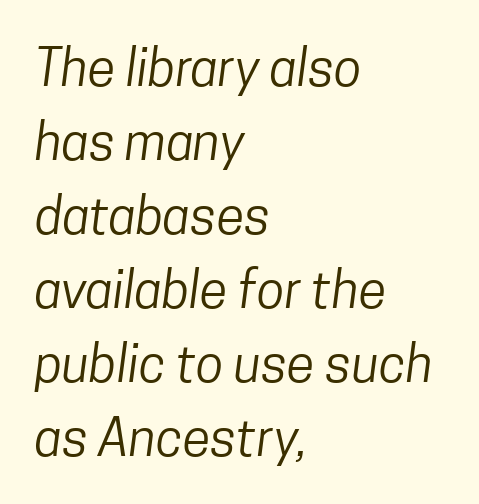
The image shows 51 px regular-weight, condensed sans-serif type; set left-aligned, normal line spacing (1.45x), normal letter spacing, not underlined; low stroke contrast and a medium x-height.
